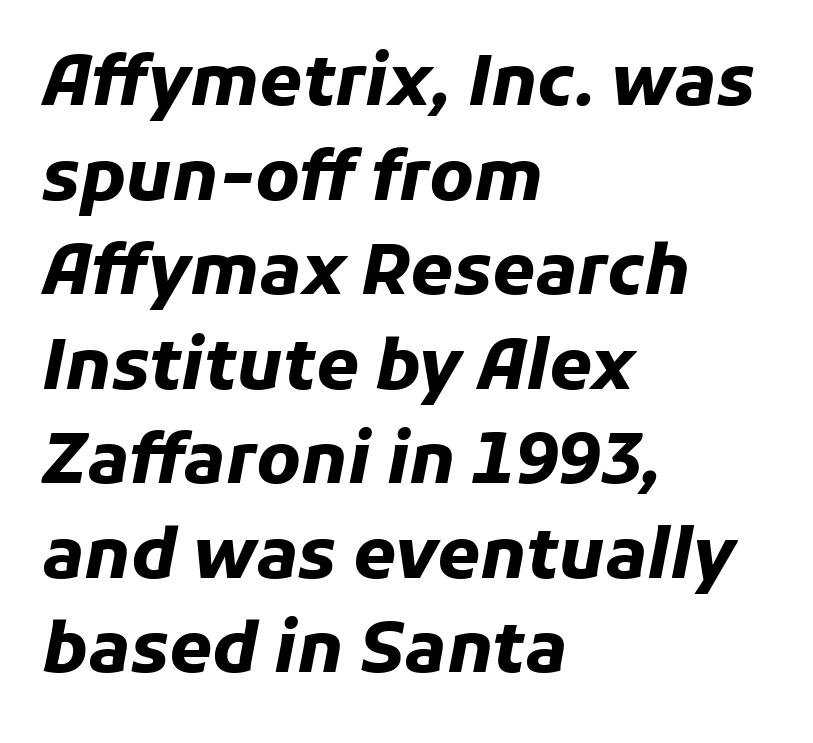
The image shows 69 px heavy type, italic (leaning right); set left-aligned, normal line spacing (1.37x), normal letter spacing, not underlined; low stroke contrast and a medium x-height.
